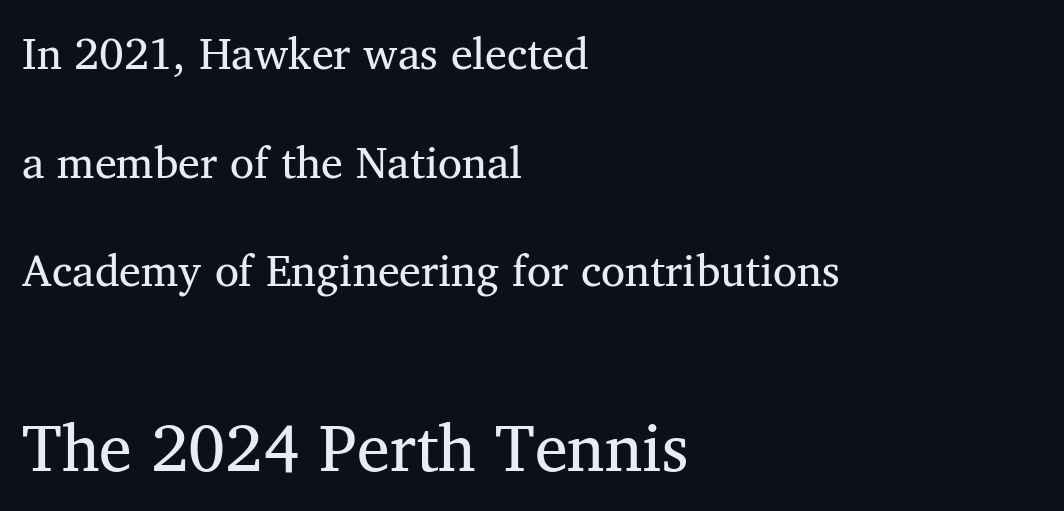
Q: Is the text bold? A: No.
Q: Is the typeface a serif or a sans-serif typeface? A: Serif.
Q: Is the text underlined? A: No.
Q: How is the paragraph aligned? A: Left-aligned.
Q: Is the spacing between letters normal or unusually wide? A: Normal.
Q: Is the spacing between lines tight, normal or loose? A: Loose.
Q: Which block of text is set in a larger size, the first (top) or the second (bottom)? A: The second (bottom) one.
Q: Width (condensed, normal, or wide)? A: Normal.
Q: Stroke contrast? A: Medium.
Q: x-height? A: Medium.
Q: Monospaced? A: No.
